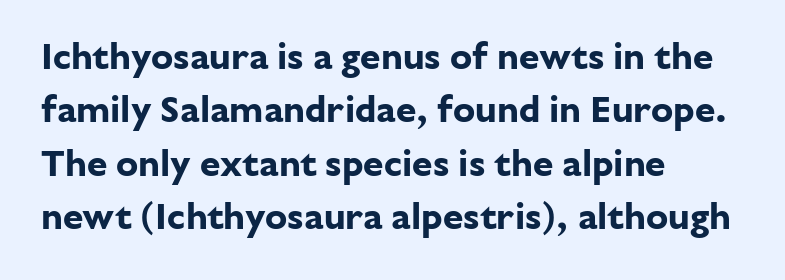
The image shows 37 px bold sans-serif type, upright; set left-aligned, normal line spacing (1.44x), normal letter spacing, not underlined; low stroke contrast and a medium x-height.
